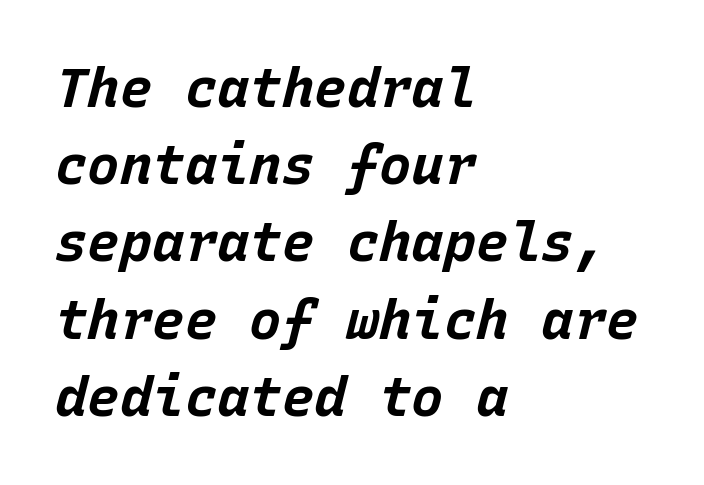
Q: Is the text bold? A: Yes.
Q: Is the text italic (slanted)? A: Yes, it leans right by about 15 degrees.
Q: Is the text underlined? A: No.
Q: How is the paragraph aligned? A: Left-aligned.
Q: Is the spacing between letters normal or unusually wide? A: Normal.
Q: Is the spacing between lines tight, normal or loose? A: Normal.
Q: Width (condensed, normal, or wide)? A: Normal.
Q: Stroke contrast? A: Low.
Q: x-height? A: Large.
Q: Monospaced? A: Yes.
